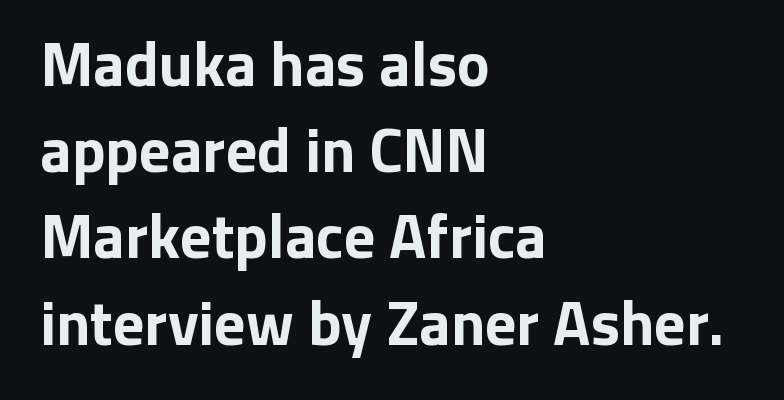
{"serif": "no", "italic": "no", "bold": "yes", "weight": "bold", "width": "normal", "stroke_contrast": "low", "x_height": "medium", "monospaced": "no", "underline": "no", "align": "left", "line_spacing": "normal", "line_spacing_ratio": 1.39, "letter_spacing": "normal", "letter_spacing_em": 0.0, "glyph_px": 62}
